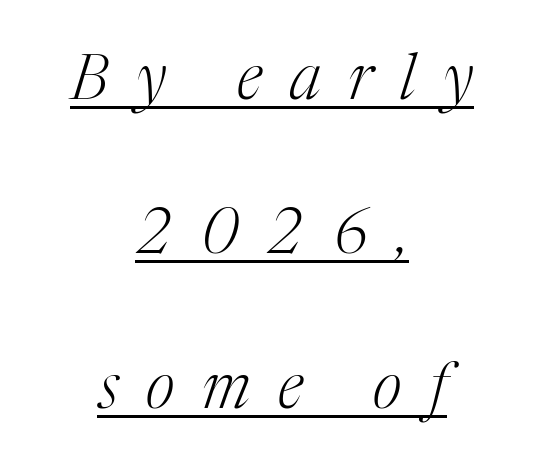
Q: Is the text bold? A: No.
Q: Is the text italic (slanted)? A: Yes, it leans right by about 17 degrees.
Q: Is the typeface a serif or a sans-serif typeface? A: Serif.
Q: Is the text underlined? A: Yes.
Q: How is the paragraph aligned? A: Centered.
Q: Is the spacing between letters normal or unusually wide? A: Unusually wide.
Q: Is the spacing between lines tight, normal or loose? A: Loose.
Q: Width (condensed, normal, or wide)? A: Normal.
Q: Stroke contrast? A: Medium.
Q: x-height? A: Medium.
Q: Monospaced? A: No.
